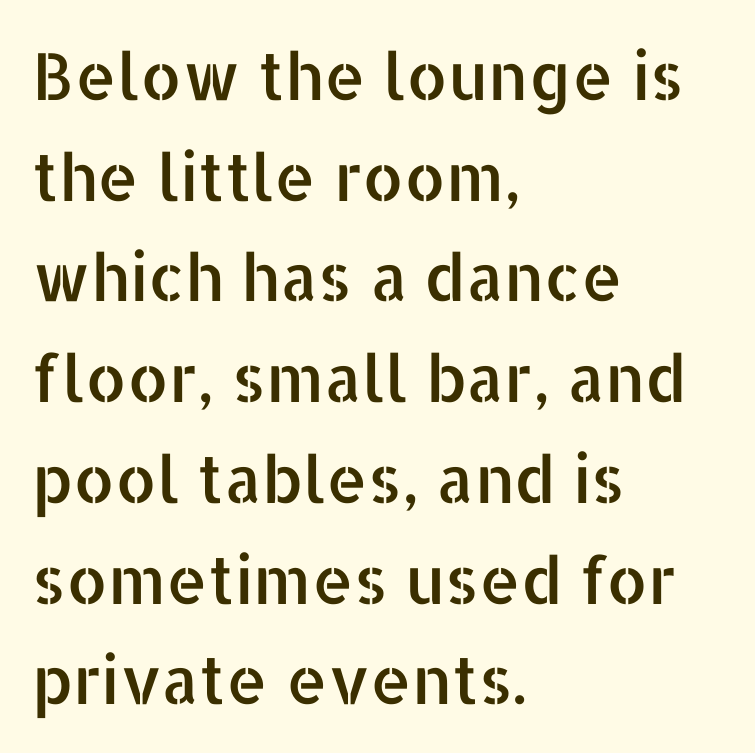
{"serif": "no", "italic": "no", "width": "normal", "stroke_contrast": "low", "x_height": "medium", "monospaced": "no", "underline": "no", "align": "left", "line_spacing": "normal", "line_spacing_ratio": 1.55, "letter_spacing": "normal", "letter_spacing_em": 0.0, "glyph_px": 65}
